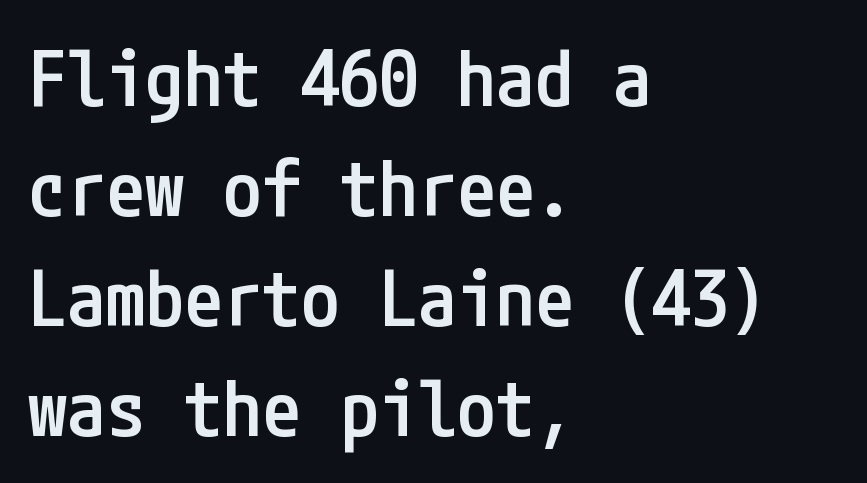
The image shows 78 px semibold, condensed sans-serif type, upright; set left-aligned, normal line spacing (1.41x), normal letter spacing, not underlined; low stroke contrast and a medium x-height.
